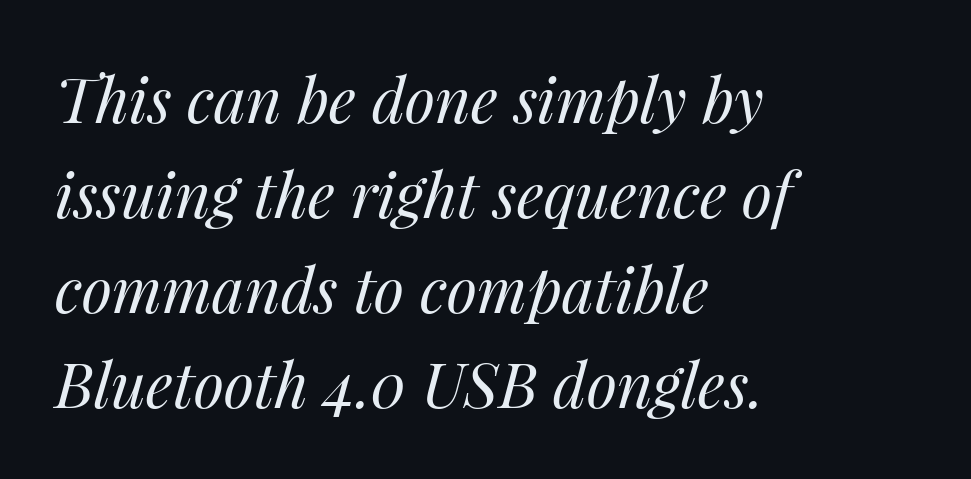
The space beneath each line is pristine and unruled. The rows are spaced the way most documents space them. The lines are quadded left. Observe the lean: these are italic letterforms. This sample has the flowing, uneven cadence of proportional lettering.
